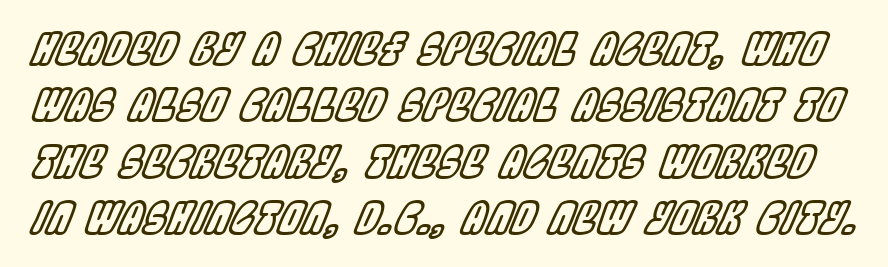
The image shows 43 px condensed type, italic (leaning right); set normal line spacing (1.31x), normal letter spacing, not underlined; a large x-height.
